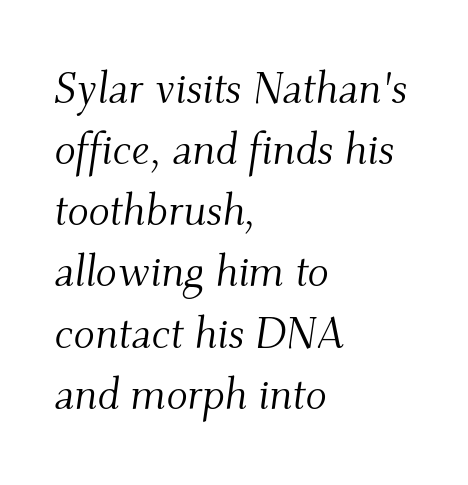
The lines are quadded left. Each letter keeps its own natural width here, so spacing adapts to shape. Any mark beneath the type? The region is blank. You can tell from the footed stems that serif type was used. A typesetter would mark this as italic. The space between consecutive lines is moderate.
